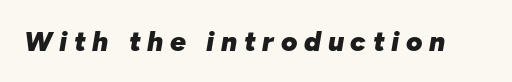
In terms of weight, the rendering is a true, heavy bold. Looking at the ascenders, they clearly lean. The foot of each line stays bare and open. Proportional: the letters do not fall into vertical columns. What stands out about the letter spacing? Its width — letters are far apart.
